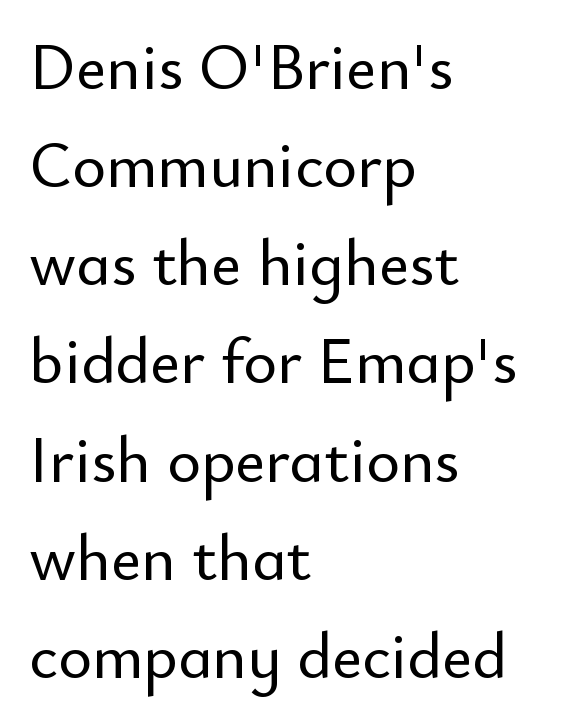
{"serif": "no", "italic": "no", "width": "normal", "stroke_contrast": "low", "x_height": "small", "monospaced": "no", "underline": "no", "align": "left", "line_spacing": "normal", "line_spacing_ratio": 1.51, "letter_spacing": "normal", "letter_spacing_em": 0.0, "glyph_px": 65}
